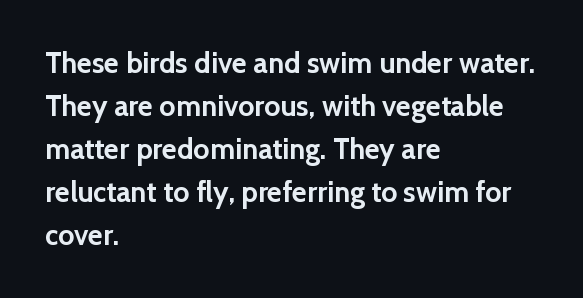
The image shows 29 px semibold sans-serif type, upright; set left-aligned, normal line spacing (1.48x), normal letter spacing, not underlined; a medium x-height.
